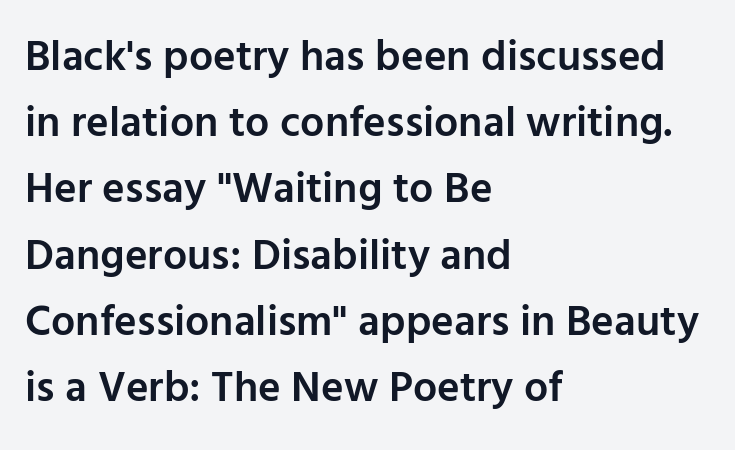
{"serif": "no", "italic": "no", "bold": "semi", "weight": "semibold", "width": "normal", "stroke_contrast": "low", "x_height": "medium", "monospaced": "no", "underline": "no", "align": "left", "line_spacing": "normal", "line_spacing_ratio": 1.54, "letter_spacing": "normal", "letter_spacing_em": 0.0, "glyph_px": 43}
